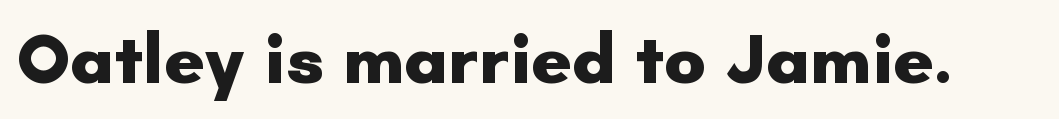
Q: Is the text bold? A: Yes.
Q: Is the text italic (slanted)? A: No, it is upright.
Q: Is the typeface a serif or a sans-serif typeface? A: Sans-serif.
Q: Is the text underlined? A: No.
Q: Is the spacing between letters normal or unusually wide? A: Normal.
Q: Width (condensed, normal, or wide)? A: Normal.
Q: Stroke contrast? A: Low.
Q: x-height? A: Small.
Q: Monospaced? A: No.
